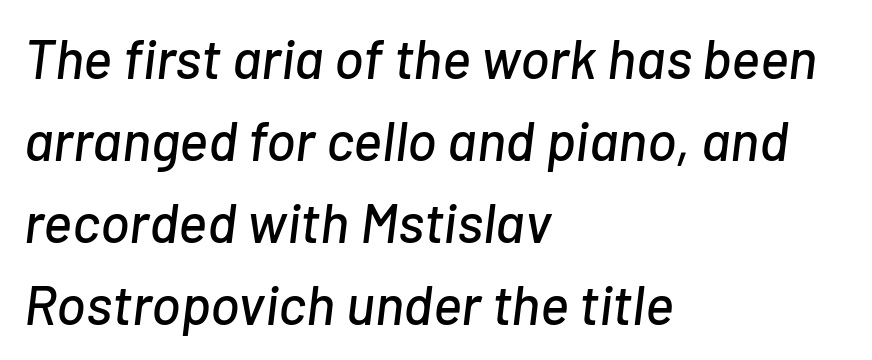
Q: Is the text italic (slanted)? A: Yes, it leans right by about 7 degrees.
Q: Is the text underlined? A: No.
Q: How is the paragraph aligned? A: Left-aligned.
Q: Is the spacing between letters normal or unusually wide? A: Normal.
Q: Is the spacing between lines tight, normal or loose? A: Normal.
Q: Width (condensed, normal, or wide)? A: Normal.
Q: Stroke contrast? A: Low.
Q: x-height? A: Medium.
Q: Monospaced? A: No.
